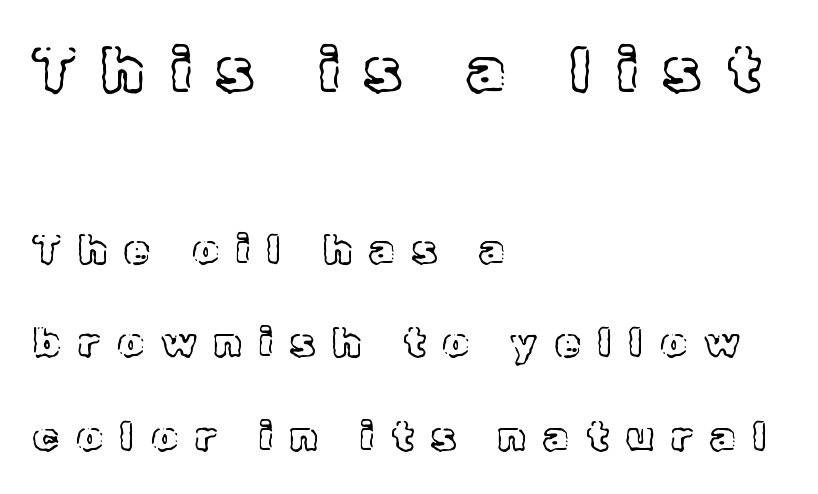
The image shows 62 px text type, upright; set left-aligned, loose line spacing (2.28x), unusually wide letter spacing (+0.43 em), not underlined; the first (top) block is 1.51x larger; a medium x-height.
